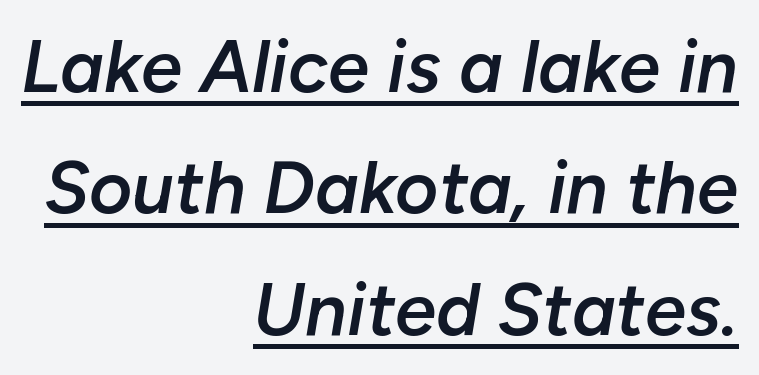
Q: Is the text bold? A: Semi-bold.
Q: Is the text italic (slanted)? A: Yes, it leans right by about 10 degrees.
Q: Is the text underlined? A: Yes.
Q: How is the paragraph aligned? A: Right-aligned.
Q: Is the spacing between letters normal or unusually wide? A: Normal.
Q: Is the spacing between lines tight, normal or loose? A: Normal.
Q: Width (condensed, normal, or wide)? A: Normal.
Q: Stroke contrast? A: Low.
Q: x-height? A: Medium.
Q: Monospaced? A: No.
